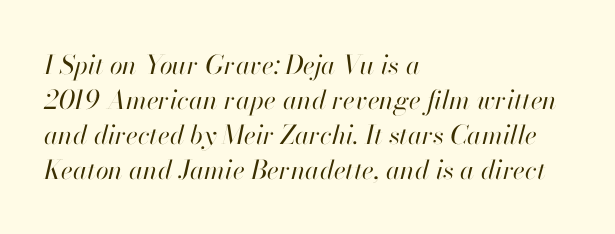
Q: Is the text bold? A: No.
Q: Is the text italic (slanted)? A: Yes, it leans right by about 13 degrees.
Q: Is the text underlined? A: No.
Q: How is the paragraph aligned? A: Left-aligned.
Q: Is the spacing between letters normal or unusually wide? A: Normal.
Q: Is the spacing between lines tight, normal or loose? A: Normal.
